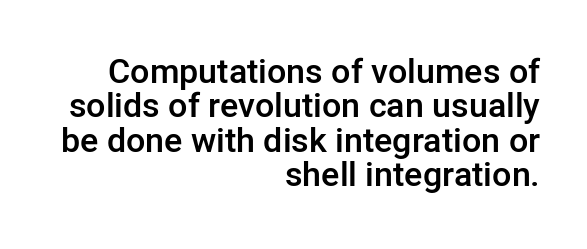
Q: Is the text bold? A: Semi-bold.
Q: Is the text italic (slanted)? A: No, it is upright.
Q: Is the typeface a serif or a sans-serif typeface? A: Sans-serif.
Q: Is the text underlined? A: No.
Q: How is the paragraph aligned? A: Right-aligned.
Q: Is the spacing between letters normal or unusually wide? A: Normal.
Q: Is the spacing between lines tight, normal or loose? A: Tight.
Q: Width (condensed, normal, or wide)? A: Normal.
Q: Stroke contrast? A: Low.
Q: x-height? A: Medium.
Q: Monospaced? A: No.
